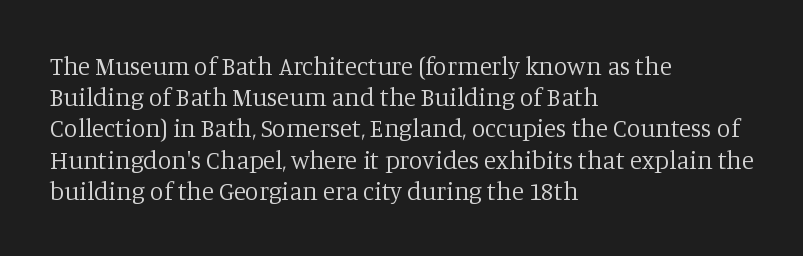
Q: Is the text bold? A: No.
Q: Is the text italic (slanted)? A: No, it is upright.
Q: Is the text underlined? A: No.
Q: How is the paragraph aligned? A: Left-aligned.
Q: Is the spacing between letters normal or unusually wide? A: Normal.
Q: Is the spacing between lines tight, normal or loose? A: Normal.
